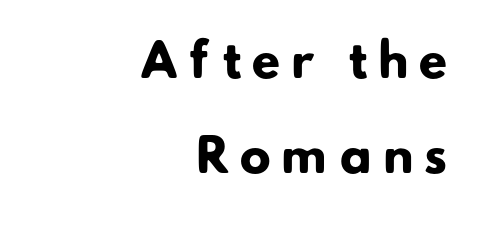
{"serif": "no", "bold": "yes", "weight": "heavy", "width": "normal", "stroke_contrast": "low", "x_height": "small", "monospaced": "no", "underline": "no", "align": "right", "line_spacing": "loose", "line_spacing_ratio": 2.06, "letter_spacing": "wide", "letter_spacing_em": 0.24, "glyph_px": 46}
